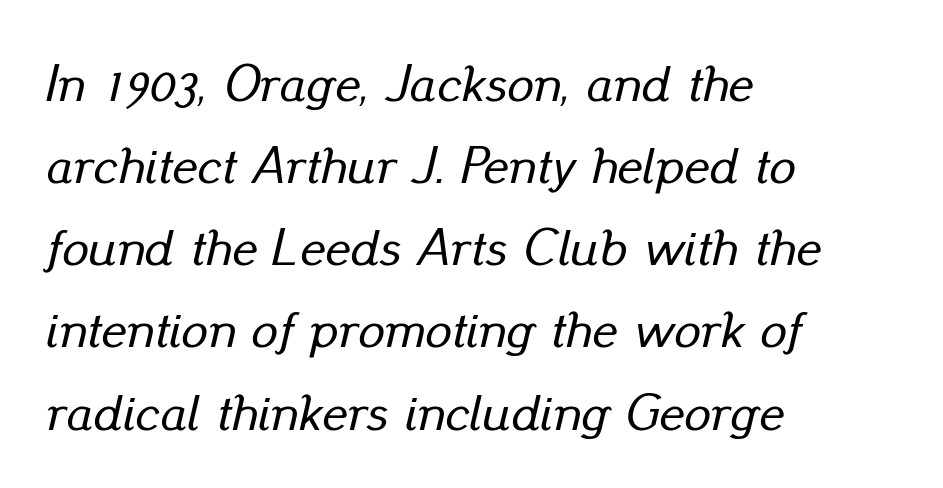
Q: Is the text italic (slanted)? A: Yes, it leans right by about 13 degrees.
Q: Is the text underlined? A: No.
Q: How is the paragraph aligned? A: Left-aligned.
Q: Is the spacing between letters normal or unusually wide? A: Normal.
Q: Is the spacing between lines tight, normal or loose? A: Normal.
Q: Width (condensed, normal, or wide)? A: Normal.
Q: Stroke contrast? A: Low.
Q: x-height? A: Small.
Q: Monospaced? A: No.
